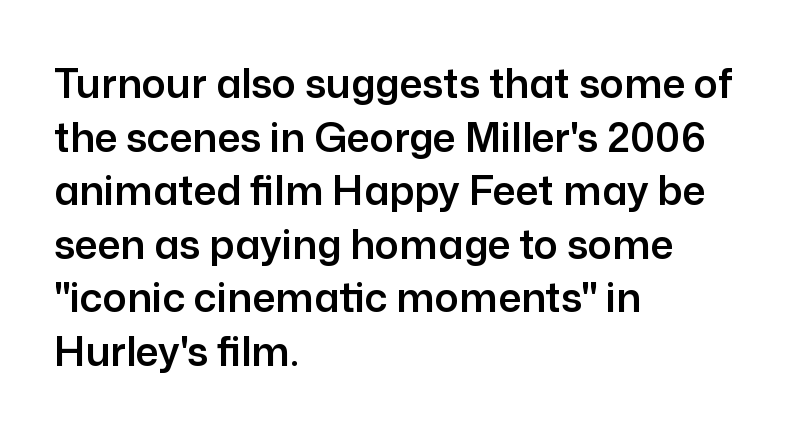
The image shows 40 px sans-serif type, upright; set left-aligned, normal line spacing (1.34x), normal letter spacing, not underlined; low stroke contrast and a medium x-height.
